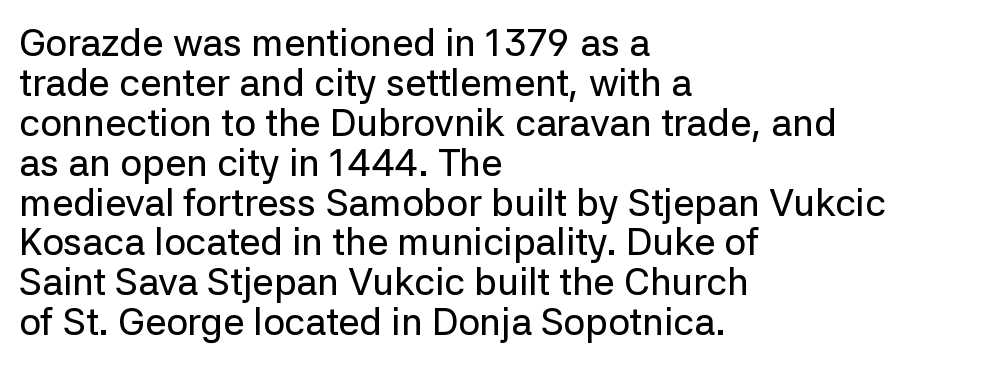
{"serif": "no", "italic": "no", "width": "normal", "stroke_contrast": "low", "x_height": "medium", "monospaced": "no", "underline": "no", "align": "left", "line_spacing": "tight", "line_spacing_ratio": 1.05, "letter_spacing": "normal", "letter_spacing_em": 0.0, "glyph_px": 38}
